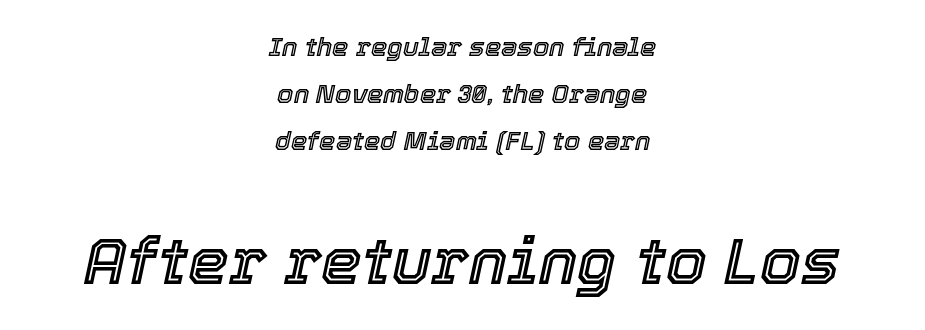
Q: Is the text italic (slanted)? A: Yes, it leans right by about 12 degrees.
Q: Is the text underlined? A: No.
Q: How is the paragraph aligned? A: Centered.
Q: Is the spacing between letters normal or unusually wide? A: Normal.
Q: Which block of text is set in a larger size, the first (top) or the second (bottom)? A: The second (bottom) one.
Q: Width (condensed, normal, or wide)? A: Normal.
Q: x-height? A: Medium.
Q: Monospaced? A: No.
